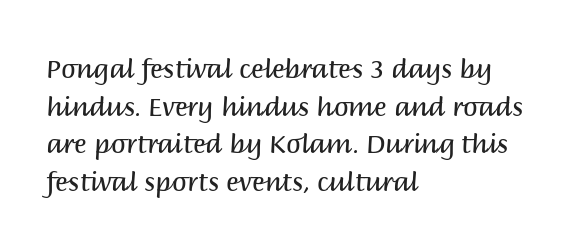
This sample is left-justified, so line endings fall wherever the words run out. Short note: letters normally spaced. Nothing heavy about these letters — not bold at all. The glyphs are unaccompanied by any horizontal stroke below them. Quick note: interline space is typical.
